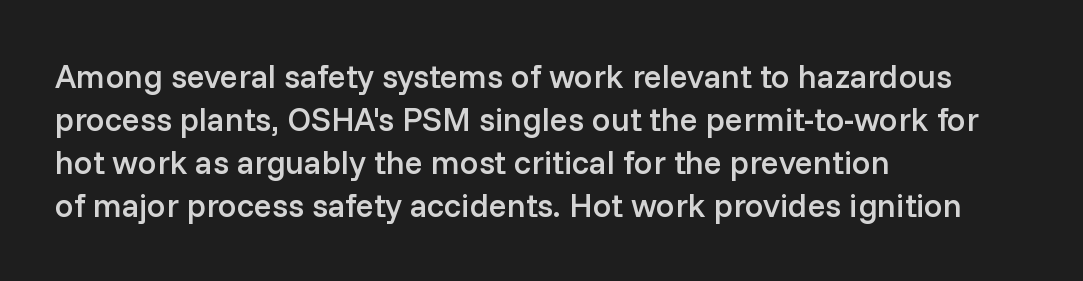
{"serif": "no", "italic": "no", "bold": "semi", "weight": "semibold", "width": "normal", "stroke_contrast": "low", "x_height": "medium", "monospaced": "no", "underline": "no", "align": "left", "line_spacing": "normal", "line_spacing_ratio": 1.3, "letter_spacing": "normal", "letter_spacing_em": 0.0, "glyph_px": 33}
